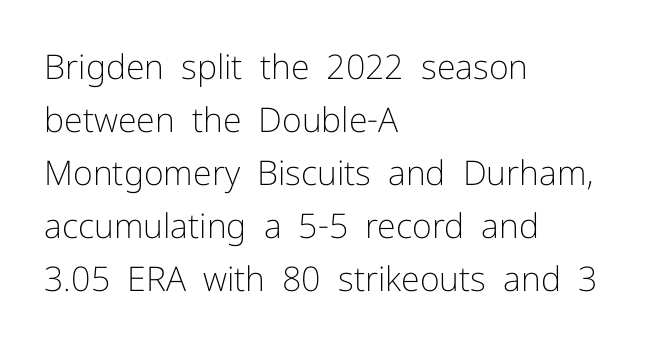
The rendering uses a moderate line-height, typical for paragraphs. Typeset ragged right — the left edge is the straight one. Designer's note — italics off, roman on. A light-to-regular cut is what we see here. The face used here is proportionally spaced, like ordinary book or web type. To sum up the face: it is a sans, with no serifs.
